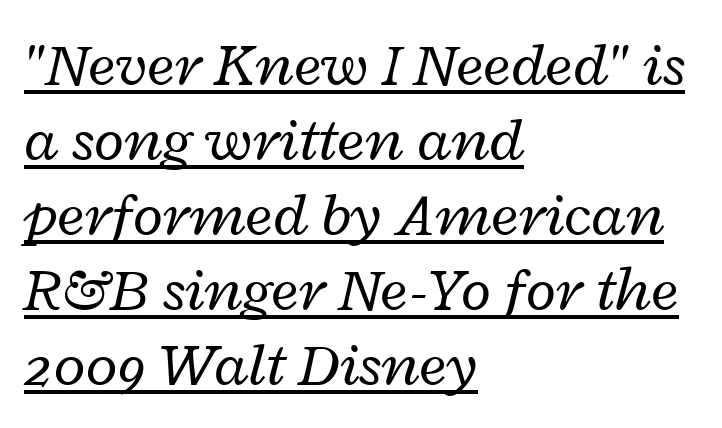
The passage shown is typed in a proportional face where columns would drift. The rag falls on the right side of this text block. No letter is thick-stroked: the sample isn't bold. This rendering leaves character spacing at its baseline value. A baseline rule has been typeset under these characters. Looking at the ascenders, they clearly lean.
